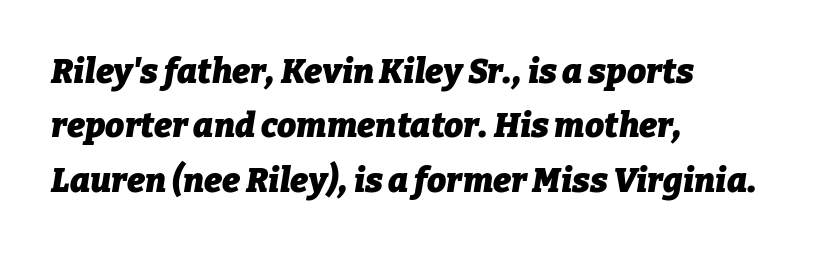
The font's italic variant was chosen for this text. Look at the stroke-to-counter ratio: heavy, a bold. Varying glyph widths throughout — classic text-font behaviour. The typesetter chose a ragged-right arrangement here.
